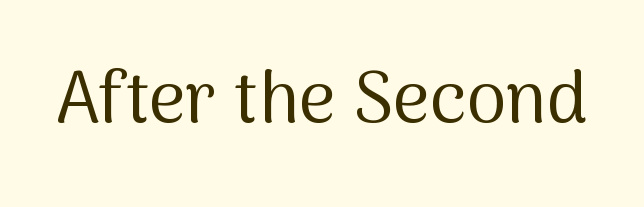
{"serif": "no", "italic": "no", "bold": "no", "weight": "regular", "width": "normal", "stroke_contrast": "medium", "x_height": "medium", "monospaced": "no", "underline": "no", "letter_spacing": "normal", "letter_spacing_em": 0.0, "glyph_px": 72}
